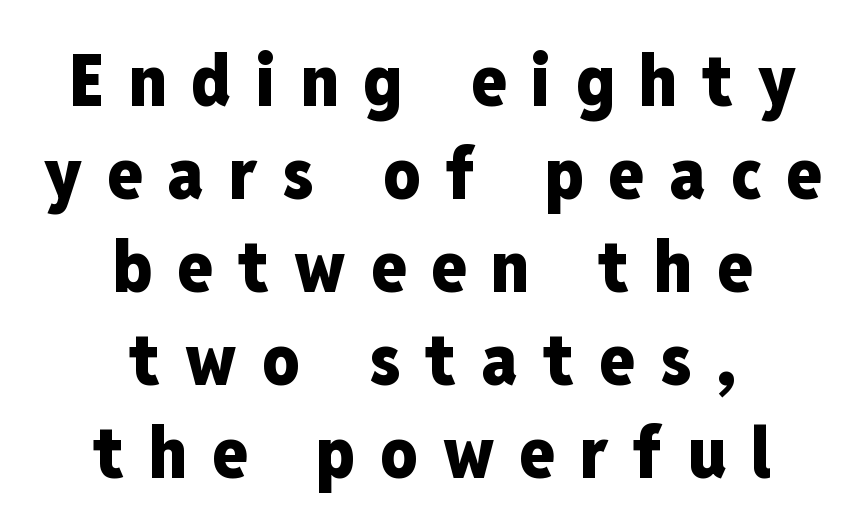
The image shows 72 px heavy, condensed sans-serif type, upright; set centered, normal line spacing (1.29x), unusually wide letter spacing (+0.35 em), not underlined; low stroke contrast and a medium x-height.
